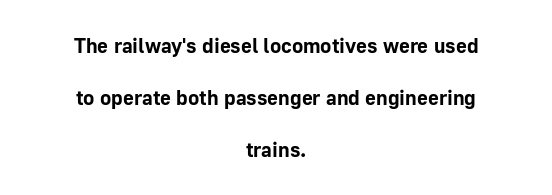
These lines were composed using upright roman letters. The sample has been set heavy, in full bold. Compared with a flush-left layout, this one balances lines on the center instead. Underline: absent. Tracking here is standard; glyphs follow each other at the usual distance.
